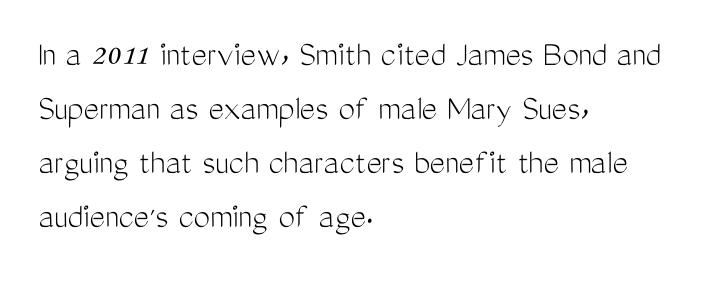
Q: Is the text bold? A: No.
Q: Is the text italic (slanted)? A: No, it is upright.
Q: Is the typeface a serif or a sans-serif typeface? A: Sans-serif.
Q: Is the text underlined? A: No.
Q: How is the paragraph aligned? A: Left-aligned.
Q: Is the spacing between letters normal or unusually wide? A: Normal.
Q: Is the spacing between lines tight, normal or loose? A: Normal.
Q: Width (condensed, normal, or wide)? A: Condensed.
Q: Stroke contrast? A: Medium.
Q: x-height? A: Medium.
Q: Monospaced? A: No.
